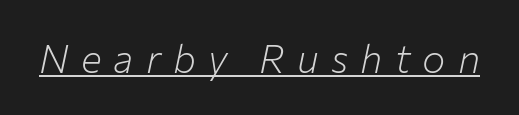
The gaps between neighbouring characters are conspicuously large. The weight tops out at a normal text grade. Here the designer chose a conventional face with non-uniform glyph widths. Notice how a bar underscores the lettering throughout.
